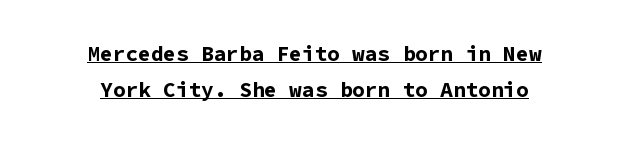
{"italic": "no", "bold": "yes", "underline": "yes", "align": "center", "line_spacing_ratio": 1.71, "letter_spacing": "normal", "letter_spacing_em": 0.0, "glyph_px": 21}
